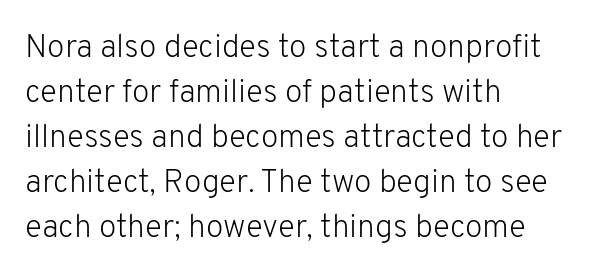
The compositor pushed each line to the left boundary. Stems here are at most as thick as an everyday book face. Students, note that the glyphs here touch the page at normal intervals. Every stem runs plumb, perpendicular to the baseline. This sample has the flowing, uneven cadence of proportional lettering. Words float on clear page, feet unadorned.
